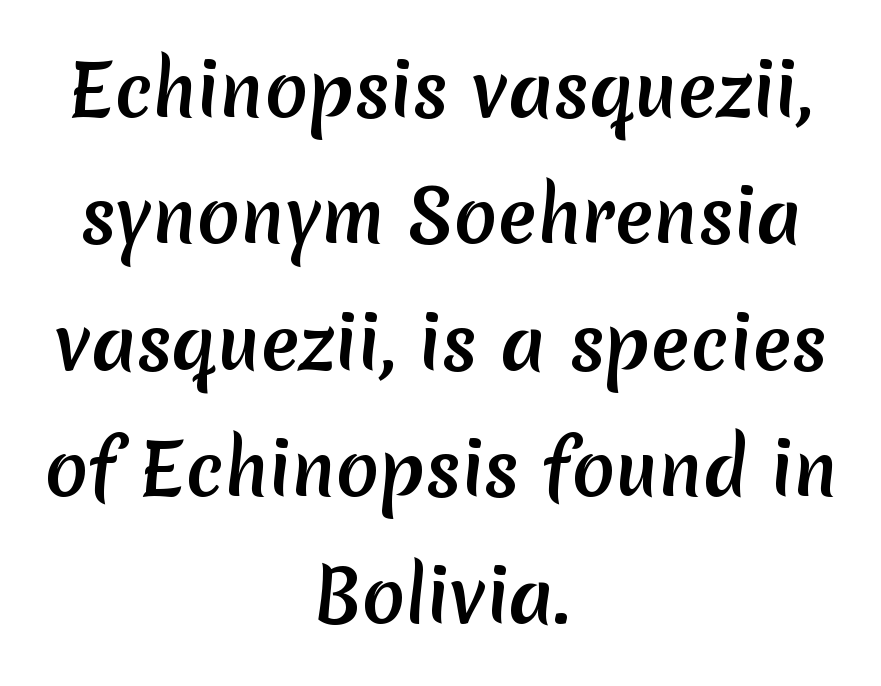
The image shows 71 px sans-serif type; set centered, line spacing 1.78x, normal letter spacing, not underlined; medium stroke contrast and a medium x-height.
